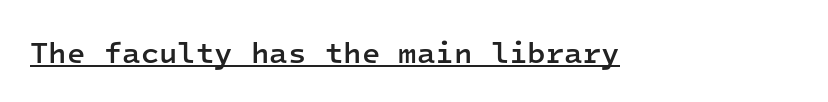
Q: Is the text bold? A: Semi-bold.
Q: Is the text italic (slanted)? A: No, it is upright.
Q: Is the typeface a serif or a sans-serif typeface? A: Sans-serif.
Q: Is the text underlined? A: Yes.
Q: Is the spacing between letters normal or unusually wide? A: Normal.
Q: Width (condensed, normal, or wide)? A: Normal.
Q: Stroke contrast? A: Low.
Q: x-height? A: Medium.
Q: Monospaced? A: Yes.
